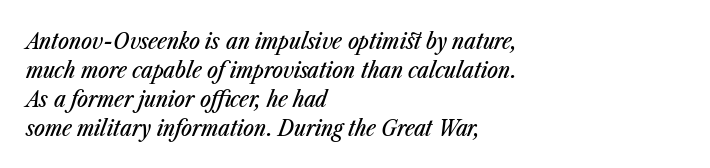
The image shows 23 px text type, italic (leaning right); set left-aligned, normal line spacing (1.26x), normal letter spacing, not underlined.
